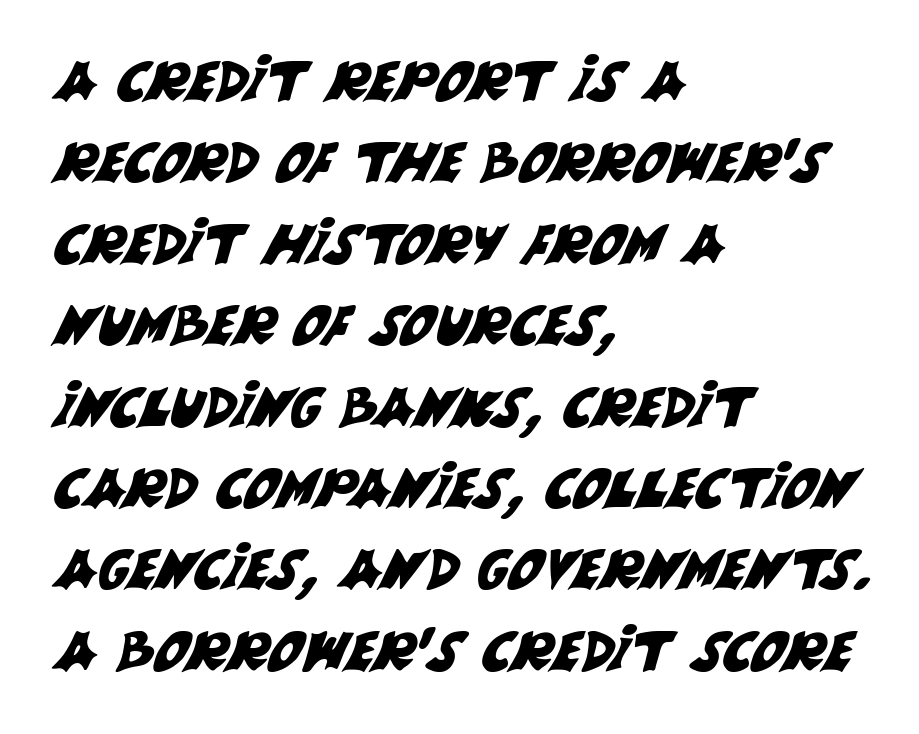
{"serif": "no", "width": "normal", "stroke_contrast": "medium", "x_height": "large", "monospaced": "no", "underline": "no", "align": "left", "line_spacing": "normal", "line_spacing_ratio": 1.48, "letter_spacing": "normal", "letter_spacing_em": 0.0, "glyph_px": 55}
